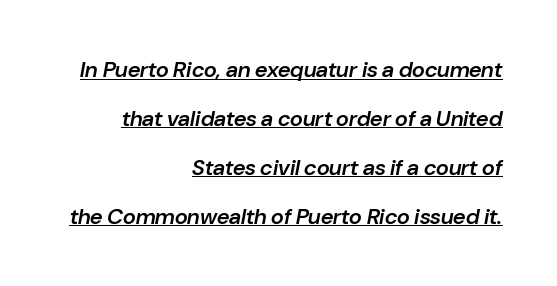
Compared with typical paragraphs, the rows here are farther apart. Summary of weight: moderately heavy, a semibold. What stands out about the letter spacing? Nothing — it is the standard amount. A continuous stroke trails under the words, as in a hyperlink. Line ends are locked; line starts wander. This is oblique type, the kind used for emphasis or titles.
